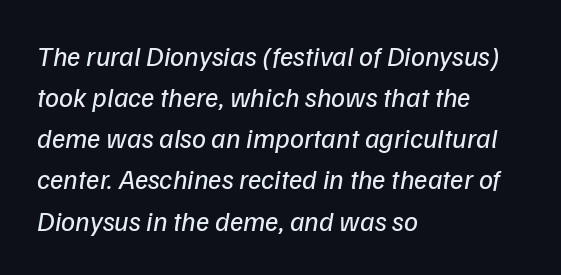
The image shows 28 px regular-weight type, italic (leaning right); set left-aligned, normal line spacing (1.47x), normal letter spacing, not underlined; low stroke contrast and a medium x-height.
